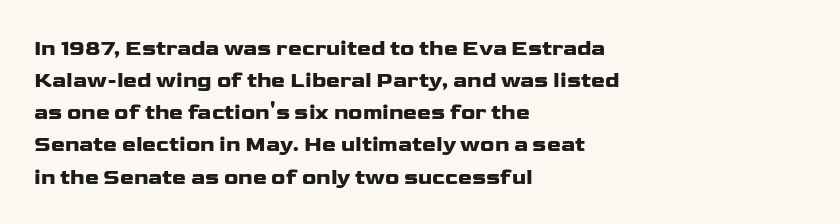
{"italic": "no", "underline": "no", "align": "left", "line_spacing": "normal", "line_spacing_ratio": 1.53, "letter_spacing": "normal", "letter_spacing_em": 0.0, "glyph_px": 21}
